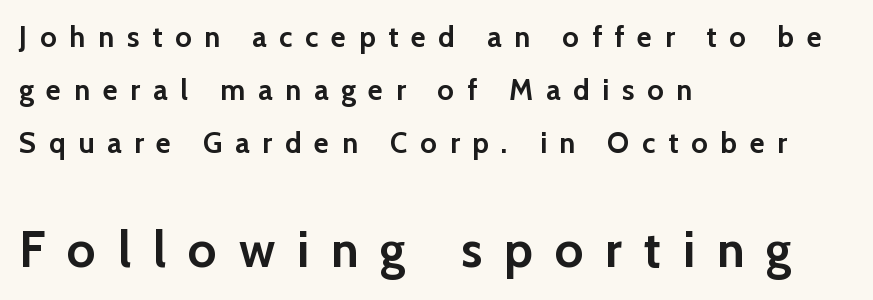
{"serif": "no", "italic": "no", "bold": "yes", "weight": "semibold", "width": "normal", "stroke_contrast": "low", "x_height": "medium", "monospaced": "no", "underline": "no", "align": "left", "line_spacing_ratio": 1.83, "letter_spacing": "wide", "letter_spacing_em": 0.44, "larger_block": "second", "size_ratio": 1.72, "glyph_px": 50}
